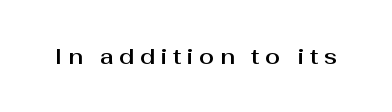
Q: Is the text italic (slanted)? A: No, it is upright.
Q: Is the text underlined? A: No.
Q: Is the spacing between letters normal or unusually wide? A: Unusually wide.
